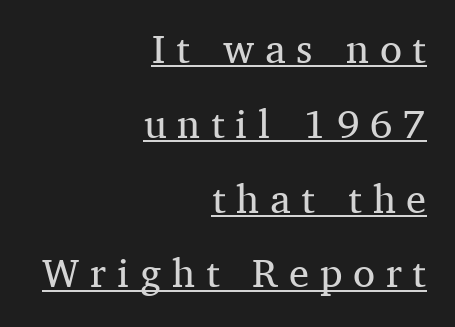
{"serif": "yes", "italic": "no", "bold": "no", "weight": "regular", "width": "normal", "stroke_contrast": "medium", "x_height": "medium", "monospaced": "no", "underline": "yes", "align": "right", "line_spacing_ratio": 1.87, "letter_spacing": "wide", "letter_spacing_em": 0.27, "glyph_px": 40}
